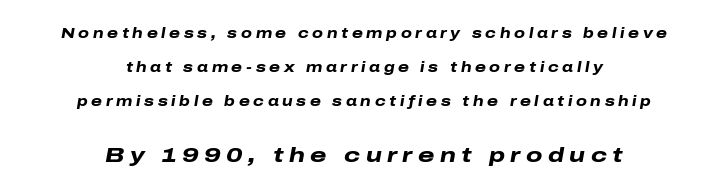
The image shows 21 px bold type, italic (leaning right); set centered, loose line spacing (2.42x), unusually wide letter spacing (+0.26 em), not underlined; the second (bottom) block is 1.5x larger.
